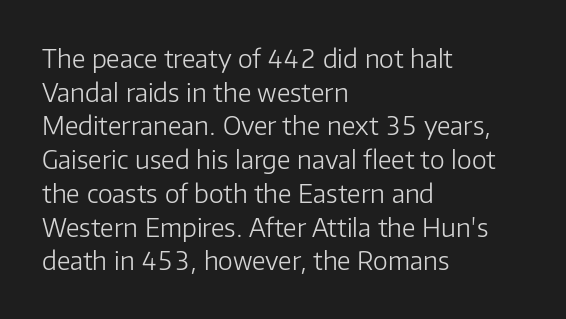
{"italic": "no", "bold": "no", "underline": "no", "align": "left", "line_spacing": "normal", "line_spacing_ratio": 1.35, "letter_spacing": "normal", "letter_spacing_em": 0.0, "glyph_px": 25}
